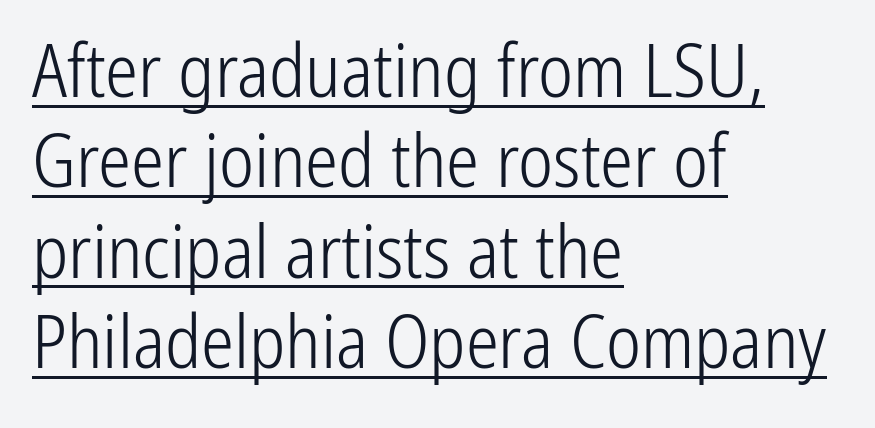
The passage shown is typed in a proportional face where columns would drift. A roman cut, with each character standing at attention. A quiet, ordinary-to-light weight characterises the typeface. Alignment: flush left. Here the glyphs are tracked normally, forming tight word shapes. The designer went with a sans here, leaving each stem footless.
